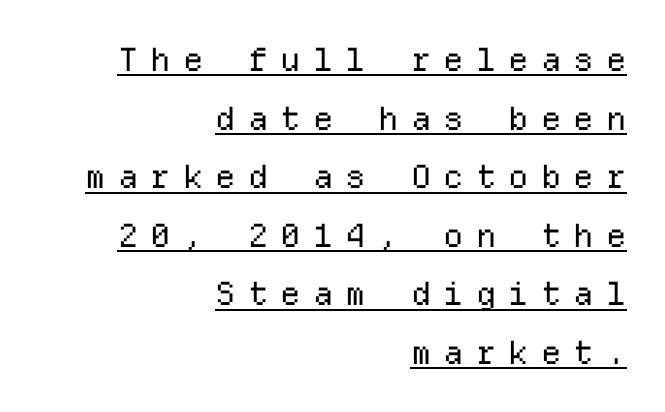
{"serif": "no", "italic": "no", "bold": "no", "weight": "regular", "width": "normal", "stroke_contrast": "low", "x_height": "medium", "monospaced": "yes", "underline": "yes", "align": "right", "line_spacing_ratio": 1.83, "letter_spacing": "wide", "letter_spacing_em": 0.38, "glyph_px": 32}
